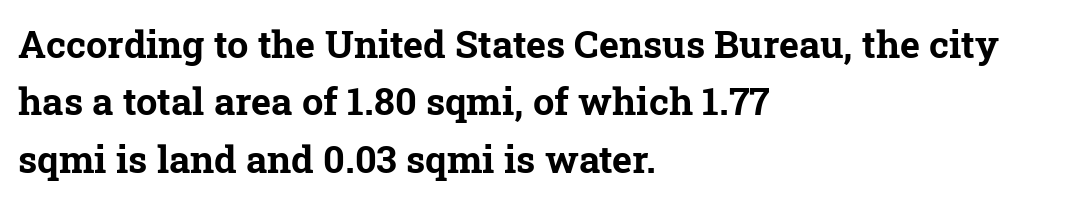
{"serif": "yes", "bold": "yes", "weight": "bold", "width": "normal", "stroke_contrast": "low", "x_height": "medium", "monospaced": "no", "underline": "no", "align": "left", "line_spacing": "normal", "line_spacing_ratio": 1.51, "letter_spacing": "normal", "letter_spacing_em": 0.0, "glyph_px": 38}
